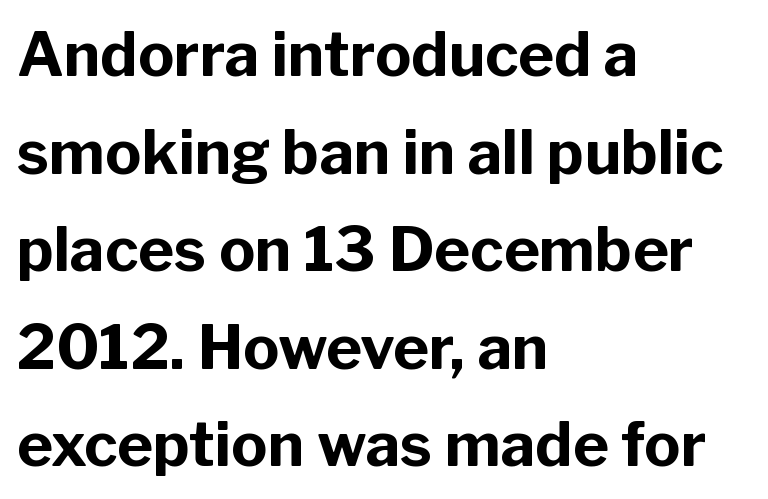
Q: Is the text bold? A: Yes.
Q: Is the text italic (slanted)? A: No, it is upright.
Q: Is the typeface a serif or a sans-serif typeface? A: Sans-serif.
Q: Is the text underlined? A: No.
Q: How is the paragraph aligned? A: Left-aligned.
Q: Is the spacing between letters normal or unusually wide? A: Normal.
Q: Is the spacing between lines tight, normal or loose? A: Normal.
Q: Width (condensed, normal, or wide)? A: Normal.
Q: Stroke contrast? A: Low.
Q: x-height? A: Medium.
Q: Monospaced? A: No.
